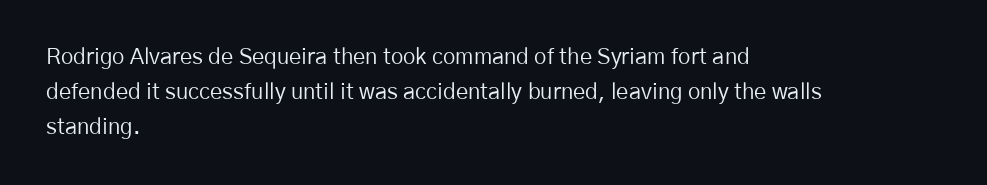
{"italic": "no", "bold": "no", "underline": "no", "align": "left", "line_spacing": "normal", "line_spacing_ratio": 1.58, "letter_spacing": "normal", "letter_spacing_em": 0.0, "glyph_px": 22}
